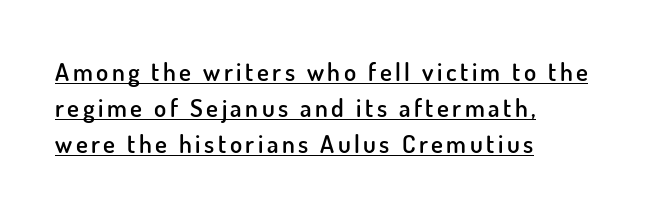
The image shows 25 px text type, upright; set left-aligned, normal line spacing (1.44x), underlined.
